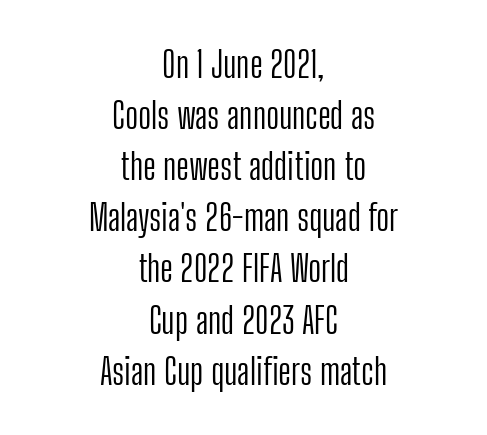
Looks like regular typesetting: each glyph gets only the width it needs. A bare baseline throughout the passage. When letters stand straight like this, we call the style roman or upright. If you folded the block vertically in half, each line would mirror itself in length. Between one letter and the next there's only the usual sliver of space.
